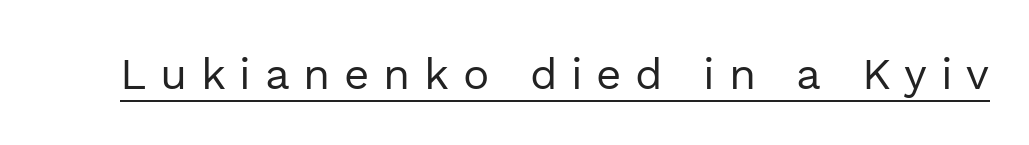
Q: Is the text bold? A: No.
Q: Is the text italic (slanted)? A: No, it is upright.
Q: Is the typeface a serif or a sans-serif typeface? A: Sans-serif.
Q: Is the text underlined? A: Yes.
Q: Is the spacing between letters normal or unusually wide? A: Unusually wide.
Q: Width (condensed, normal, or wide)? A: Normal.
Q: x-height? A: Medium.
Q: Monospaced? A: No.
